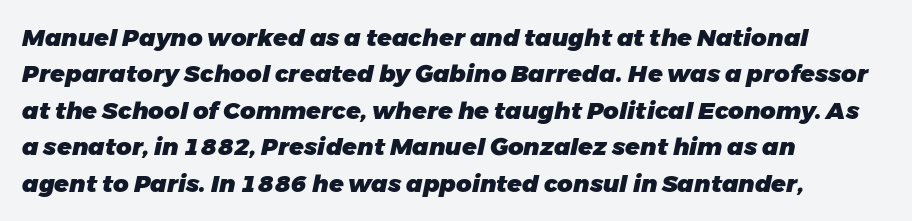
{"italic": "yes", "lean": "right", "slant_degrees": 11, "bold": "yes", "underline": "no", "align": "left", "line_spacing": "normal", "line_spacing_ratio": 1.52, "letter_spacing": "normal", "letter_spacing_em": 0.0, "glyph_px": 24}
